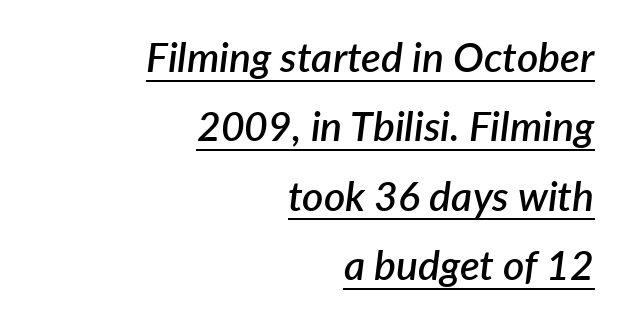
The image shows 41 px semibold type, italic (leaning right); set right-aligned, normal line spacing (1.69x), normal letter spacing, underlined; low stroke contrast and a medium x-height.
